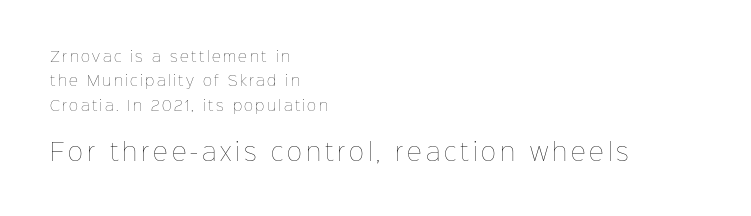
The image shows 23 px text type, upright; set left-aligned, line spacing 1.75x, not underlined; the second (bottom) block is 1.64x larger.
